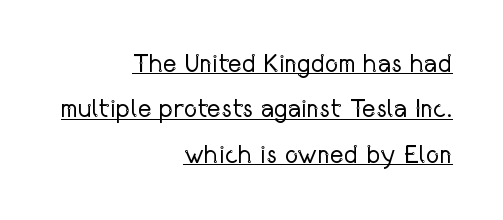
{"italic": "no", "bold": "no", "underline": "yes", "align": "right", "line_spacing_ratio": 1.75, "letter_spacing": "normal", "letter_spacing_em": 0.0, "glyph_px": 26}
